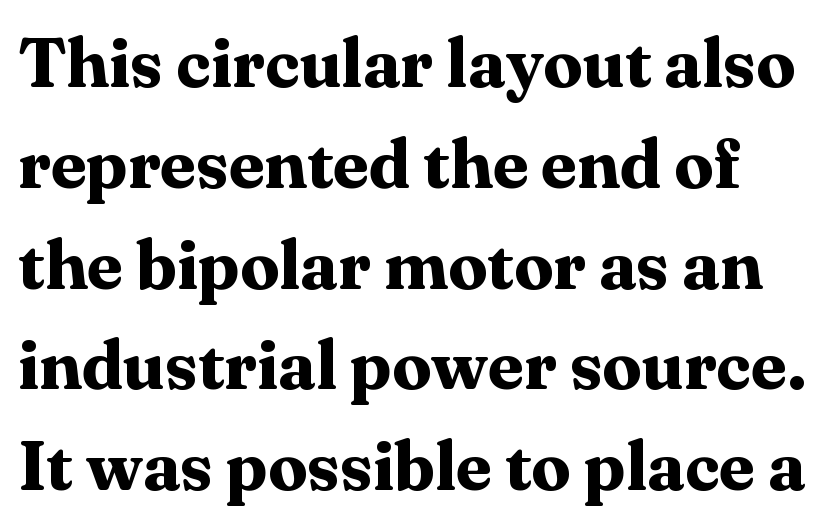
Q: Is the text bold? A: Yes.
Q: Is the text italic (slanted)? A: No, it is upright.
Q: Is the typeface a serif or a sans-serif typeface? A: Serif.
Q: Is the text underlined? A: No.
Q: Is the spacing between letters normal or unusually wide? A: Normal.
Q: Is the spacing between lines tight, normal or loose? A: Normal.
Q: Width (condensed, normal, or wide)? A: Normal.
Q: Stroke contrast? A: Medium.
Q: x-height? A: Medium.
Q: Monospaced? A: No.
